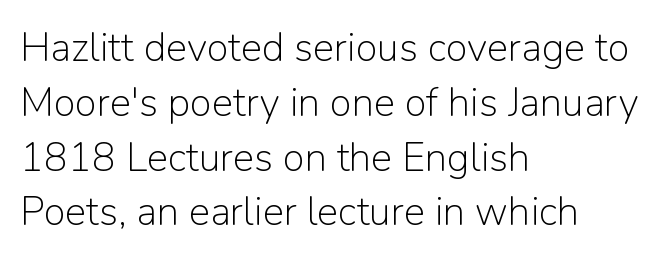
{"serif": "no", "italic": "no", "bold": "no", "weight": "light", "width": "normal", "stroke_contrast": "low", "x_height": "medium", "monospaced": "no", "underline": "no", "align": "left", "line_spacing": "normal", "line_spacing_ratio": 1.37, "letter_spacing": "normal", "letter_spacing_em": 0.0, "glyph_px": 40}
